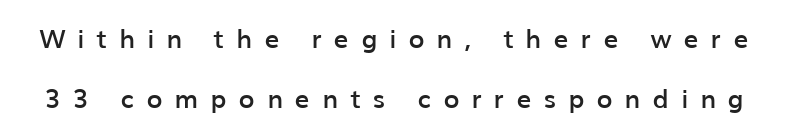
No italicization has been applied; the sample stays upright. Between one letter and the next there's a generous, obvious gap. Reading down the column, the eye jumps a long way to each next line. These words are printed semibold, heavier than regular yet not bold. Has an underline been added? It has not.
